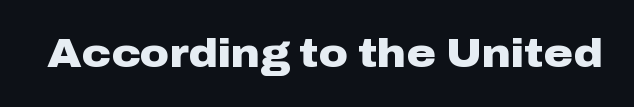
The typesetting leans heavy: a genuine bold. Type style note: lacks serifs. Does extra space separate the letters? No, they use regular spacing. Ordinary non-slanted type is in use. Note the varied advance widths — an 'i' is clearly narrower than an 'm'.
